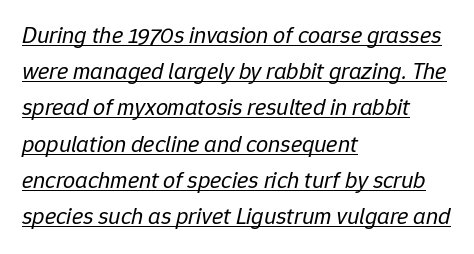
{"italic": "yes", "lean": "right", "slant_degrees": 12, "bold": "no", "underline": "yes", "align": "left", "line_spacing": "normal", "line_spacing_ratio": 1.51, "letter_spacing": "normal", "letter_spacing_em": 0.0, "glyph_px": 24}
